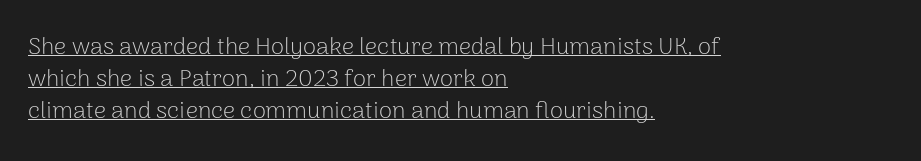
These characters rest on top of a visible drawn line. A light-to-regular cut is what we see here. The face used here is rendered with its standard letterfit. This rendering uses left alignment, leaving the right contour irregular. Leading matches the norm, producing a regular column.
